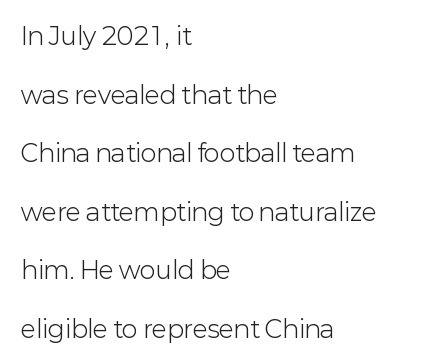
{"italic": "no", "bold": "no", "underline": "no", "align": "left", "line_spacing": "loose", "line_spacing_ratio": 2.44, "letter_spacing": "normal", "letter_spacing_em": 0.0, "glyph_px": 24}
